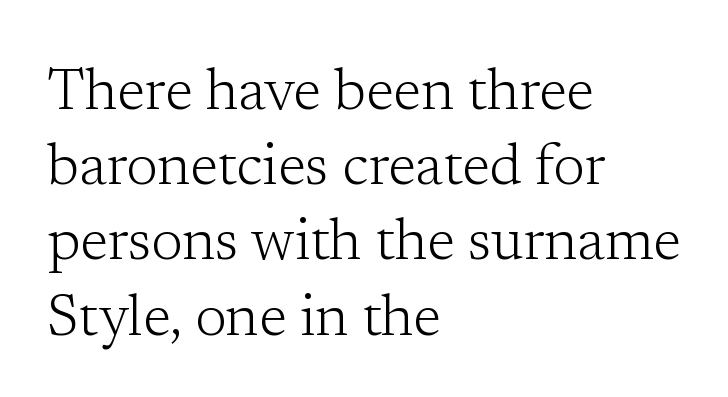
Q: Is the text bold? A: No.
Q: Is the text italic (slanted)? A: No, it is upright.
Q: Is the typeface a serif or a sans-serif typeface? A: Serif.
Q: Is the text underlined? A: No.
Q: How is the paragraph aligned? A: Left-aligned.
Q: Is the spacing between letters normal or unusually wide? A: Normal.
Q: Is the spacing between lines tight, normal or loose? A: Normal.
Q: Width (condensed, normal, or wide)? A: Normal.
Q: Stroke contrast? A: Low.
Q: x-height? A: Medium.
Q: Monospaced? A: No.
